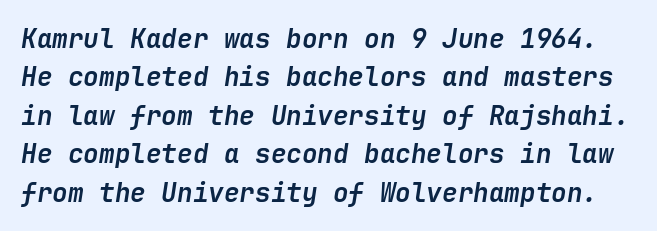
The image shows 26 px bold type, italic (leaning right); set normal line spacing (1.48x), normal letter spacing, not underlined.
